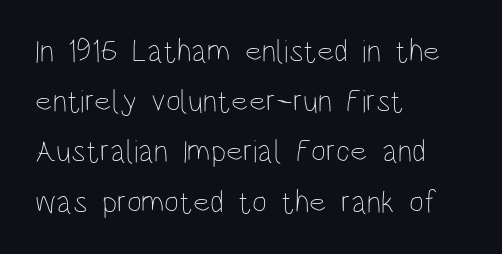
Standard letterfit; no display-style spreading of the glyphs. Proportional: the letters do not fall into vertical columns. Lines of text with bare space underneath. The type sits square on the baseline with zero lean.
